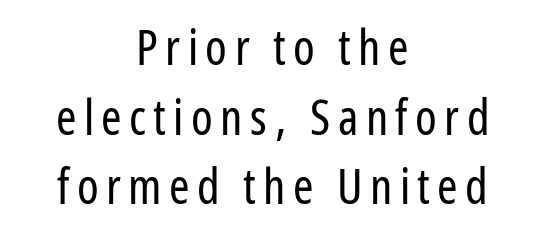
The image shows 49 px regular-weight, condensed sans-serif type, upright; set centered, normal line spacing (1.42x), not underlined; low stroke contrast and a medium x-height.
